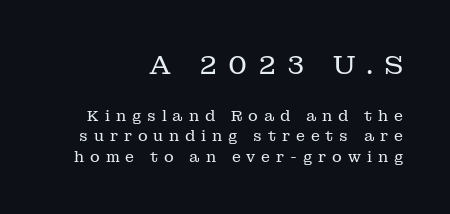
The image shows 27 px text type, upright; set right-aligned, normal line spacing (1.37x), unusually wide letter spacing (+0.39 em), not underlined; the first (top) block is 1.8x larger.
